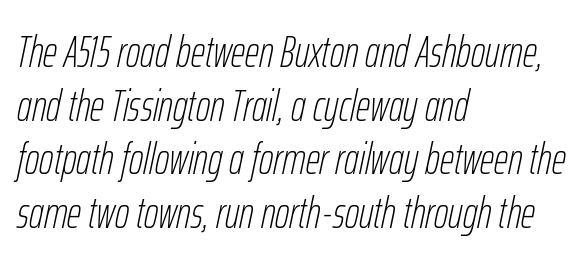
{"italic": "yes", "lean": "right", "slant_degrees": 12, "bold": "no", "weight": "thin", "width": "condensed", "stroke_contrast": "low", "x_height": "medium", "monospaced": "no", "underline": "no", "align": "left", "line_spacing_ratio": 1.22, "letter_spacing": "normal", "letter_spacing_em": 0.0, "glyph_px": 44}
